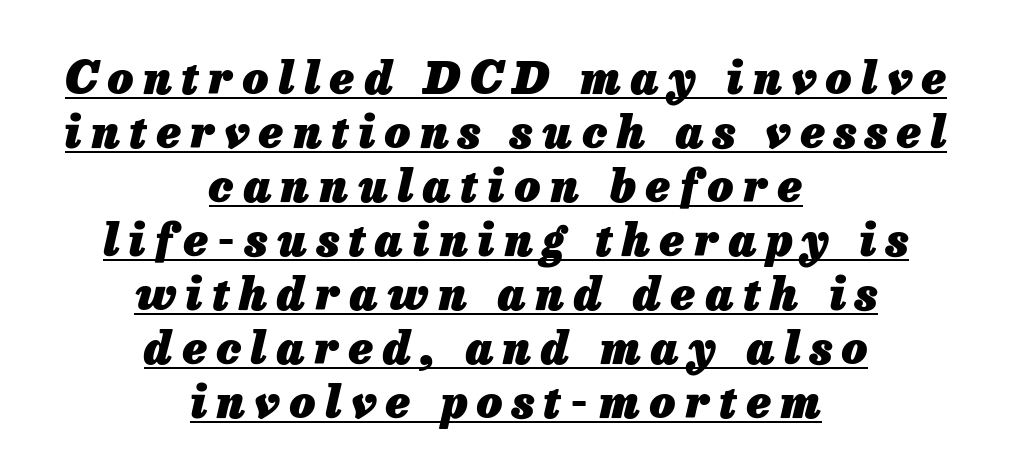
{"italic": "yes", "lean": "right", "slant_degrees": 13, "bold": "yes", "weight": "heavy", "width": "normal", "stroke_contrast": "low", "x_height": "medium", "monospaced": "no", "underline": "yes", "align": "center", "line_spacing_ratio": 1.2, "letter_spacing": "wide", "letter_spacing_em": 0.22, "glyph_px": 45}
